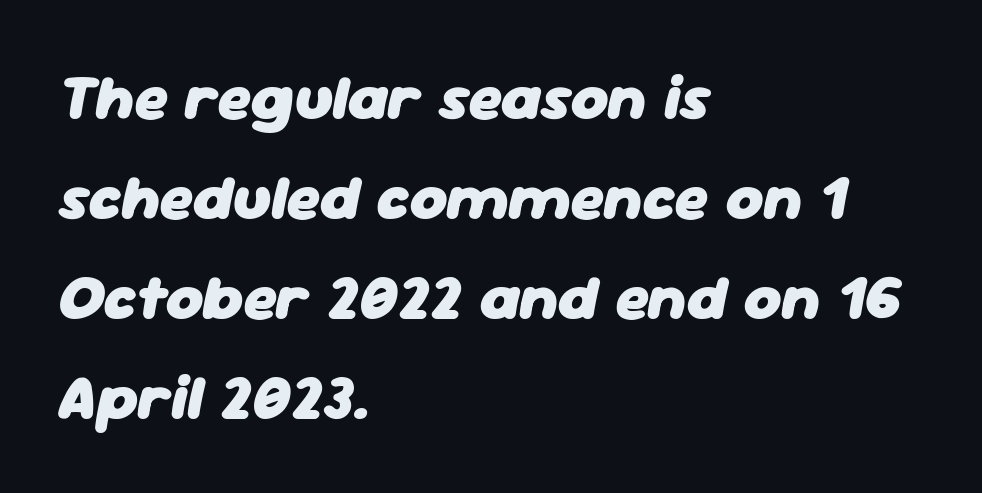
{"italic": "yes", "lean": "right", "slant_degrees": 11, "bold": "yes", "weight": "heavy", "width": "normal", "stroke_contrast": "low", "x_height": "medium", "monospaced": "no", "underline": "no", "align": "left", "line_spacing": "normal", "line_spacing_ratio": 1.56, "letter_spacing": "normal", "letter_spacing_em": 0.0, "glyph_px": 64}
